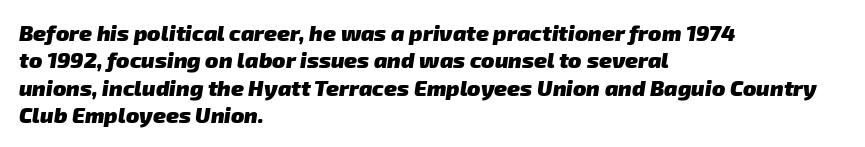
Q: Is the text bold? A: Yes.
Q: Is the text underlined? A: No.
Q: How is the paragraph aligned? A: Left-aligned.
Q: Is the spacing between letters normal or unusually wide? A: Normal.
